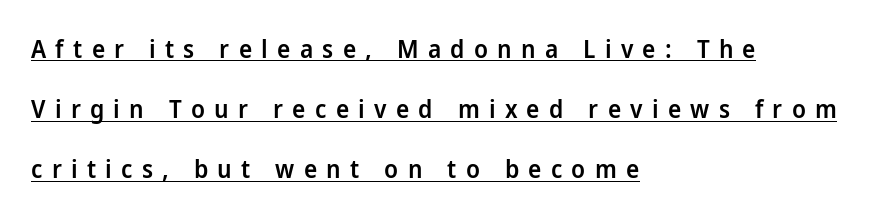
{"italic": "no", "bold": "semi", "underline": "yes", "align": "left", "line_spacing": "loose", "line_spacing_ratio": 2.41, "letter_spacing": "wide", "letter_spacing_em": 0.37, "glyph_px": 25}
